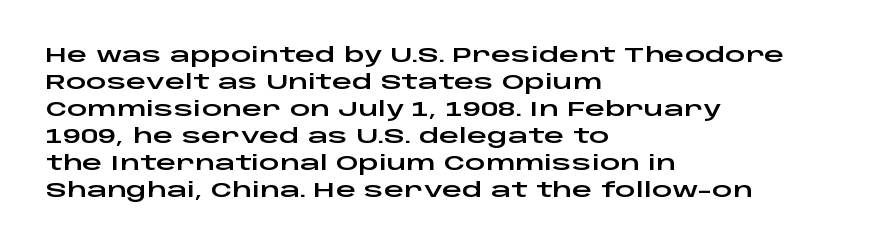
The image shows 20 px text type, upright; set left-aligned, normal line spacing (1.35x), normal letter spacing, not underlined.
